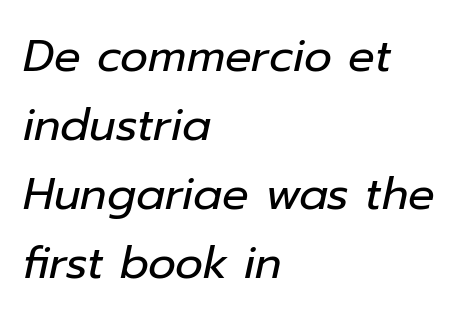
This sample keeps an unexceptional amount of space between lines. Quick note: italic. The gap between lines stays unmarked. A typesetter would call this zero additional tracking.
